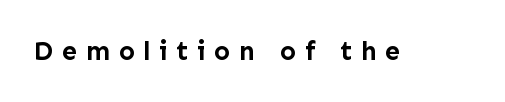
Does the lettering tilt? It doesn't — this is upright. Thick stems and heavy bowls — unmistakably bold. The gap between lines stays unmarked. This rendering widens character spacing well past its baseline value.
